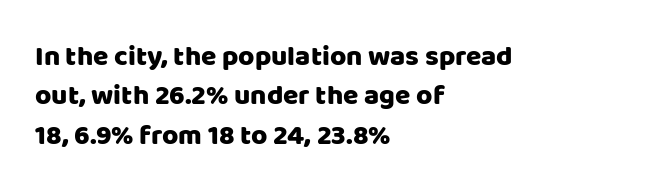
{"serif": "no", "italic": "no", "width": "normal", "stroke_contrast": "low", "x_height": "large", "monospaced": "no", "underline": "no", "align": "left", "line_spacing": "normal", "line_spacing_ratio": 1.41, "letter_spacing": "normal", "letter_spacing_em": 0.0, "glyph_px": 28}
